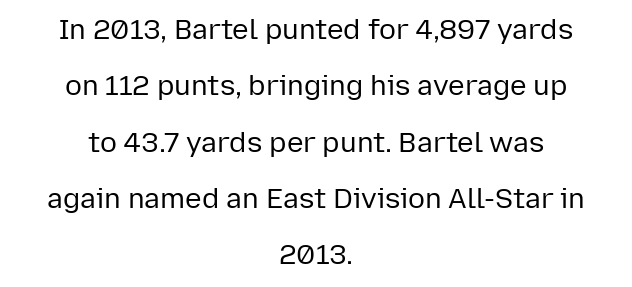
Q: Is the text bold? A: No.
Q: Is the text italic (slanted)? A: No, it is upright.
Q: Is the typeface a serif or a sans-serif typeface? A: Sans-serif.
Q: Is the text underlined? A: No.
Q: How is the paragraph aligned? A: Centered.
Q: Is the spacing between letters normal or unusually wide? A: Normal.
Q: Is the spacing between lines tight, normal or loose? A: Loose.
Q: Width (condensed, normal, or wide)? A: Normal.
Q: Stroke contrast? A: Low.
Q: x-height? A: Medium.
Q: Monospaced? A: No.
